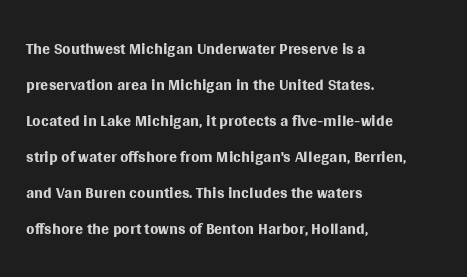
There is no visible air inserted between adjacent glyphs. The rendering anchors every line to the left-hand side. Counters stay open thanks to moderate or lighter strokes. Is there much room between lines? A standard amount, neither cramped nor airy. Type without underlining.
